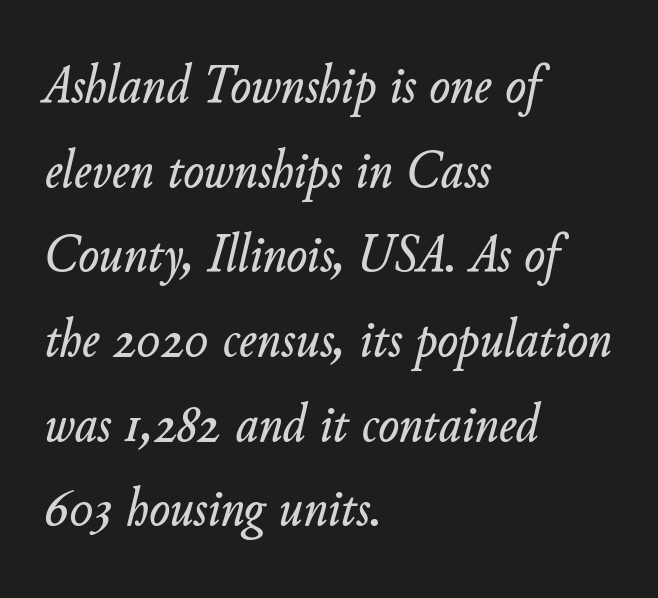
These lines keep a tight, regular rhythm from letter to letter. Line spacing here is normal. The rendering anchors every line to the left-hand side. This sample has the flowing, uneven cadence of proportional lettering. Rule under the text: the space is simply empty.
